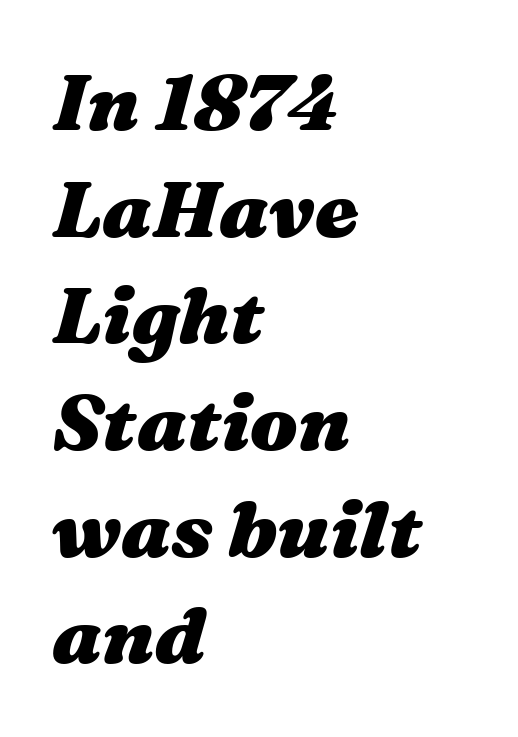
The image shows 79 px heavy, wide type, italic (leaning right); set left-aligned, normal line spacing (1.35x), normal letter spacing, not underlined; medium stroke contrast and a medium x-height.
